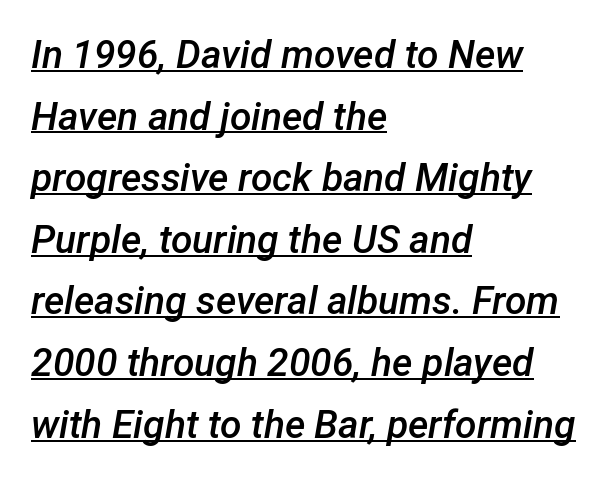
Q: Is the text bold? A: Semi-bold.
Q: Is the text italic (slanted)? A: Yes, it leans right by about 12 degrees.
Q: Is the text underlined? A: Yes.
Q: How is the paragraph aligned? A: Left-aligned.
Q: Is the spacing between letters normal or unusually wide? A: Normal.
Q: Is the spacing between lines tight, normal or loose? A: Normal.
Q: Width (condensed, normal, or wide)? A: Normal.
Q: Stroke contrast? A: Low.
Q: x-height? A: Medium.
Q: Monospaced? A: No.
